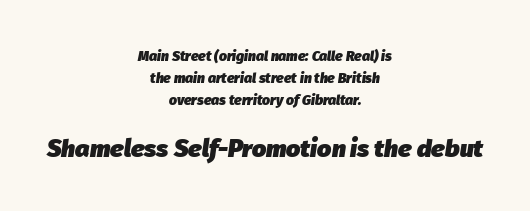
The image shows 25 px bold type, italic (leaning right); set centered, normal line spacing (1.57x), normal letter spacing, not underlined; the second (bottom) block is 1.79x larger.
